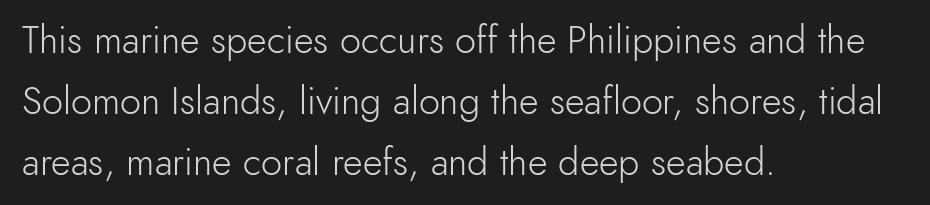
The image shows 38 px light sans-serif type, upright; set left-aligned, normal line spacing (1.6x), normal letter spacing, not underlined; a small x-height.
